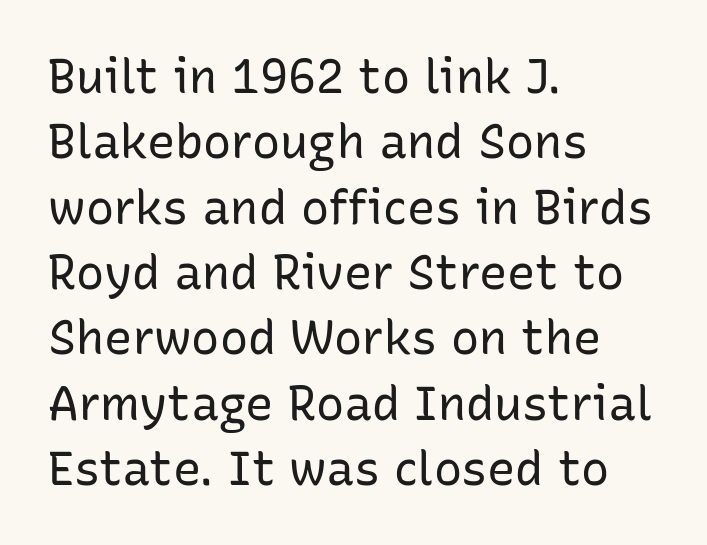
{"serif": "no", "italic": "no", "bold": "no", "weight": "regular", "width": "normal", "stroke_contrast": "low", "x_height": "medium", "monospaced": "no", "underline": "no", "align": "left", "line_spacing": "normal", "line_spacing_ratio": 1.39, "letter_spacing": "normal", "letter_spacing_em": 0.0, "glyph_px": 47}
